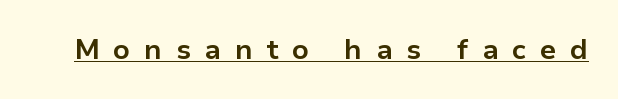
Weight check: bold — yes, fully. These lines were composed using upright roman letters. Is this a sans? Yes — the strokes have no serifs. Observe the wide spacing: letters keep a clear distance from each other.
